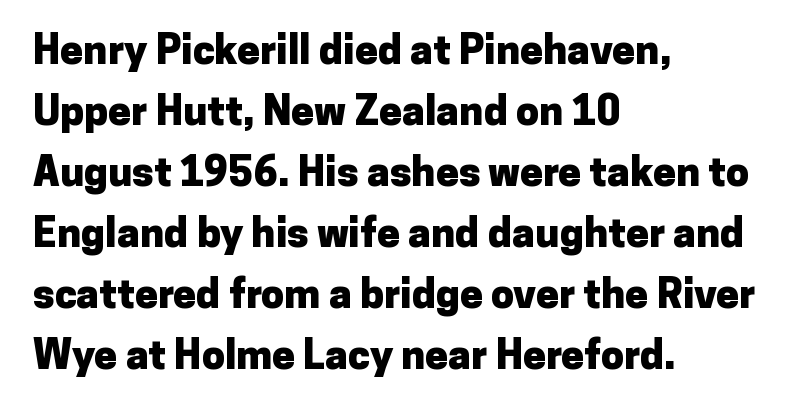
{"serif": "no", "italic": "no", "bold": "yes", "weight": "heavy", "width": "normal", "stroke_contrast": "low", "x_height": "medium", "monospaced": "no", "underline": "no", "align": "left", "line_spacing": "normal", "line_spacing_ratio": 1.49, "letter_spacing": "normal", "letter_spacing_em": 0.0, "glyph_px": 41}
